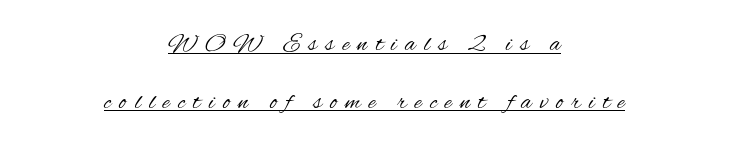
Q: Is the text bold? A: No.
Q: Is the text italic (slanted)? A: Yes.
Q: Is the text underlined? A: Yes.
Q: How is the paragraph aligned? A: Centered.
Q: Is the spacing between letters normal or unusually wide? A: Unusually wide.
Q: Is the spacing between lines tight, normal or loose? A: Loose.
